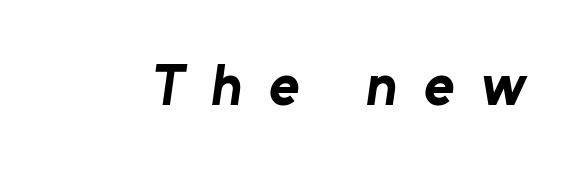
Q: Is the text bold? A: Yes.
Q: Is the typeface a serif or a sans-serif typeface? A: Sans-serif.
Q: Is the text underlined? A: No.
Q: Is the spacing between letters normal or unusually wide? A: Unusually wide.
Q: Width (condensed, normal, or wide)? A: Normal.
Q: Stroke contrast? A: Low.
Q: x-height? A: Medium.
Q: Monospaced? A: No.
